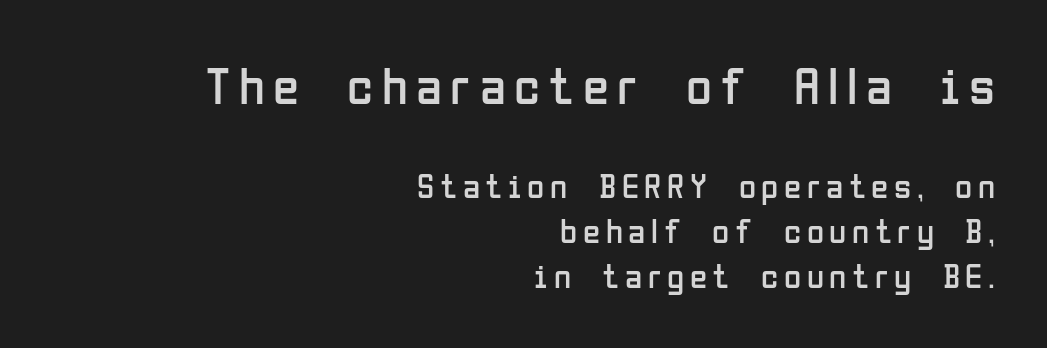
The image shows 53 px regular-weight, condensed sans-serif type, upright; set right-aligned, normal line spacing (1.29x), not underlined; the first (top) block is 1.51x larger; low stroke contrast and a medium x-height.
